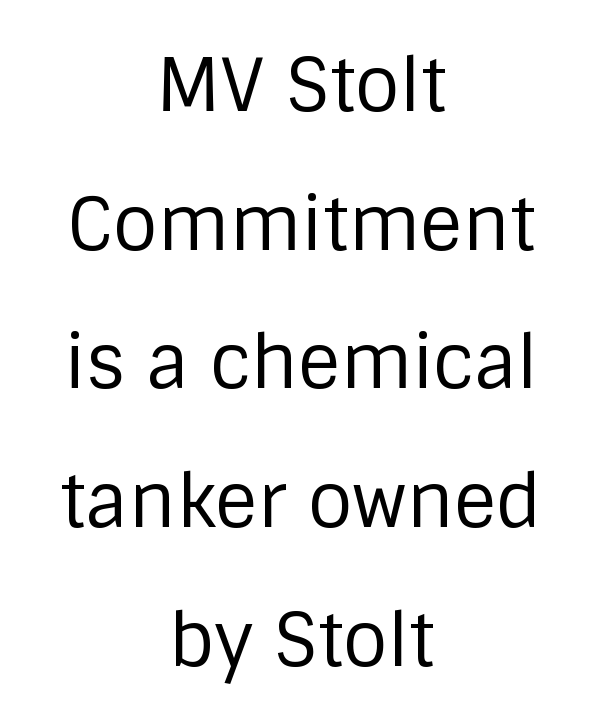
A typesetter would call this zero additional tracking. Every stem runs plumb, perpendicular to the baseline. Honestly, the rows look like they've been pulled way apart. The passage shown is not underscored anywhere. Proportional: the letters do not fall into vertical columns. Stems here are at most as thick as an everyday book face.
